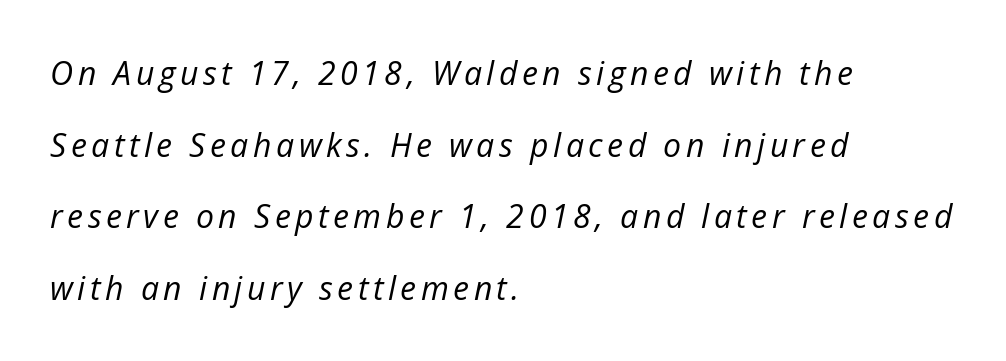
Q: Is the text bold? A: No.
Q: Is the text italic (slanted)? A: Yes, it leans right by about 12 degrees.
Q: Is the text underlined? A: No.
Q: How is the paragraph aligned? A: Left-aligned.
Q: Is the spacing between lines tight, normal or loose? A: Loose.
Q: Width (condensed, normal, or wide)? A: Normal.
Q: Stroke contrast? A: Low.
Q: x-height? A: Medium.
Q: Monospaced? A: No.
